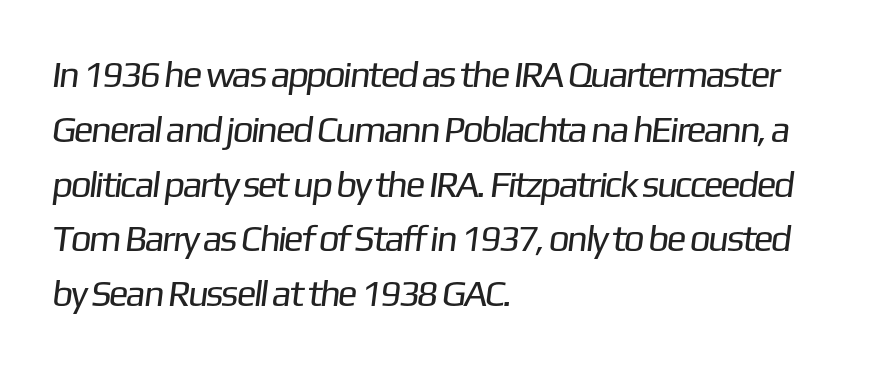
{"serif": "no", "bold": "no", "weight": "regular", "width": "normal", "stroke_contrast": "low", "x_height": "medium", "monospaced": "no", "underline": "no", "align": "left", "line_spacing": "normal", "line_spacing_ratio": 1.48, "letter_spacing": "normal", "letter_spacing_em": 0.0, "glyph_px": 37}
